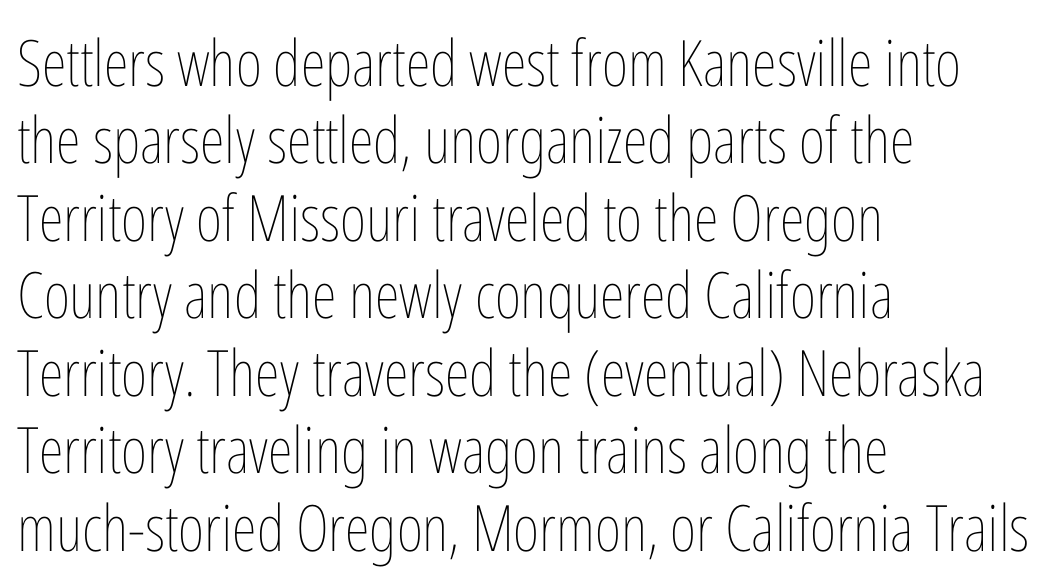
The image shows 64 px thin, condensed type, upright; set left-aligned, line spacing 1.21x, normal letter spacing, not underlined; low stroke contrast and a medium x-height.
